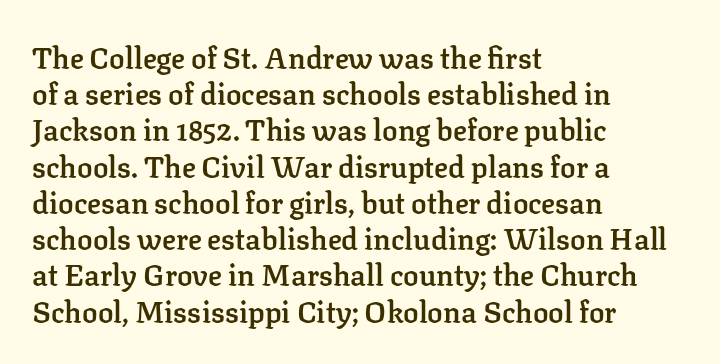
{"serif": "yes", "italic": "no", "bold": "semi", "weight": "semibold", "width": "normal", "stroke_contrast": "low", "x_height": "medium", "monospaced": "no", "underline": "no", "align": "left", "line_spacing": "normal", "line_spacing_ratio": 1.25, "letter_spacing": "normal", "letter_spacing_em": 0.0, "glyph_px": 29}
